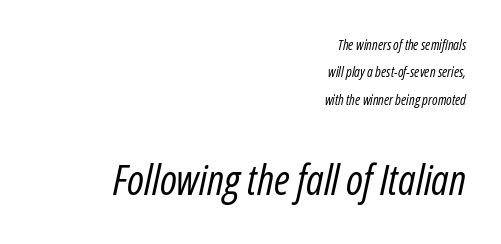
Q: Is the text bold? A: No.
Q: Is the text italic (slanted)? A: Yes, it leans right by about 12 degrees.
Q: Is the text underlined? A: No.
Q: How is the paragraph aligned? A: Right-aligned.
Q: Is the spacing between letters normal or unusually wide? A: Normal.
Q: Is the spacing between lines tight, normal or loose? A: Loose.
Q: Which block of text is set in a larger size, the first (top) or the second (bottom)? A: The second (bottom) one.
Q: Width (condensed, normal, or wide)? A: Condensed.
Q: Stroke contrast? A: Low.
Q: x-height? A: Medium.
Q: Monospaced? A: No.
